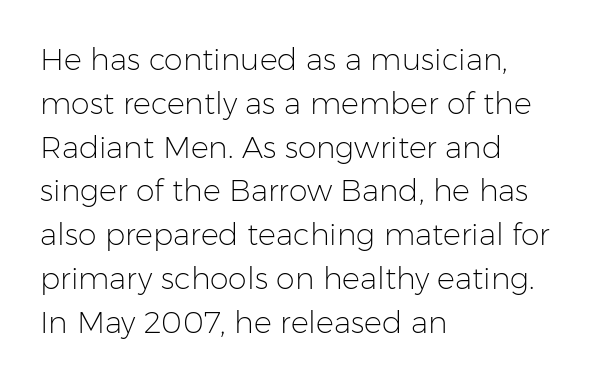
The letters stand upright; this is a roman face. The glyphs in this specimen are sans serif. Whoever set this chose a conventional vertical rhythm. Nothing unusual about the tracking: characters are spaced as the font intends. Alignment: flush left.
